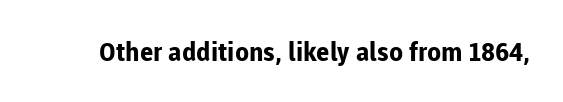
Only glyphs here, with clear space below each row. Rendered with straight, roman letterforms. The glyphs have the mass of a bold cut. Observe the ordinary spacing: letters are neighbours, not strangers.
